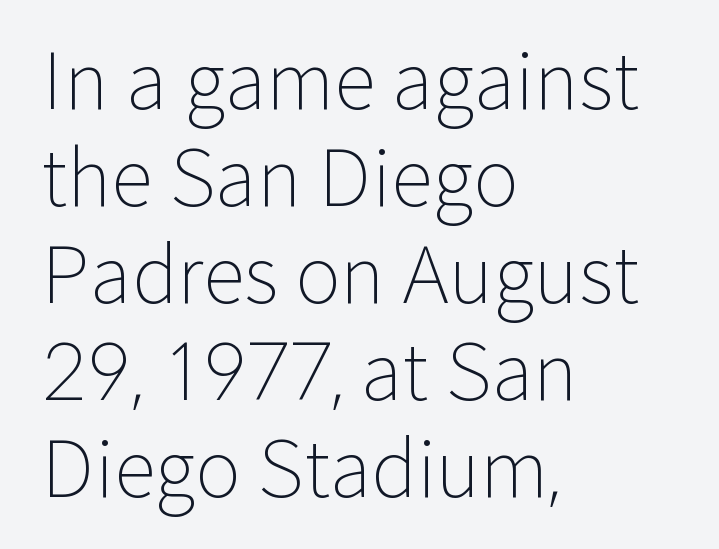
The image shows 77 px light sans-serif type, upright; set left-aligned, normal line spacing (1.26x), normal letter spacing, not underlined; low stroke contrast and a medium x-height.
